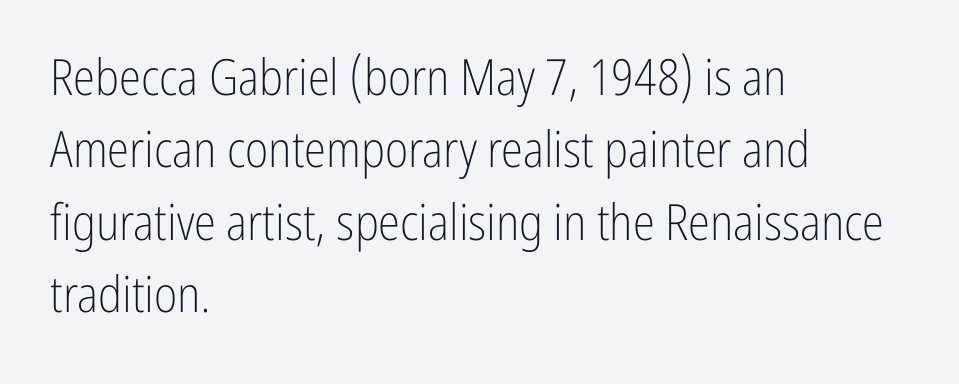
The image shows 50 px light, condensed sans-serif type, upright; set left-aligned, normal line spacing (1.45x), normal letter spacing, not underlined; low stroke contrast and a medium x-height.
